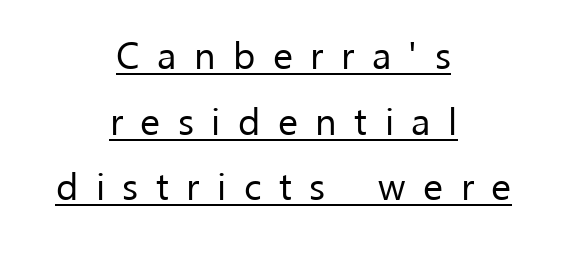
Heft: none added — not bold. How are the letters spaced? Widely, with obvious added tracking. This sample uses a sans-serif face. Every row of glyphs is offset so its center matches the block's center.
